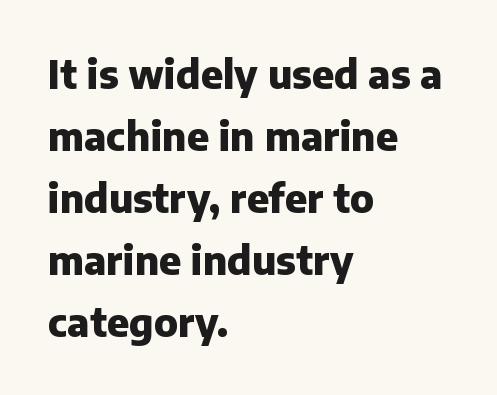
The image shows 39 px heavy sans-serif type, upright; set left-aligned, normal line spacing (1.59x), normal letter spacing, not underlined; low stroke contrast and a medium x-height.
